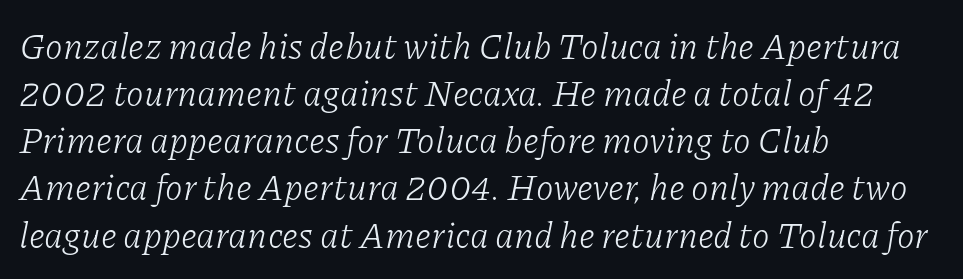
Q: Is the text bold? A: No.
Q: Is the text italic (slanted)? A: Yes, it leans right by about 11 degrees.
Q: Is the typeface a serif or a sans-serif typeface? A: Serif.
Q: Is the text underlined? A: No.
Q: How is the paragraph aligned? A: Left-aligned.
Q: Is the spacing between letters normal or unusually wide? A: Normal.
Q: Is the spacing between lines tight, normal or loose? A: Normal.
Q: Width (condensed, normal, or wide)? A: Normal.
Q: Stroke contrast? A: Low.
Q: x-height? A: Medium.
Q: Monospaced? A: No.
